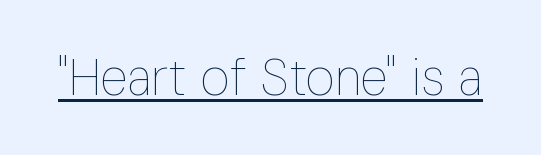
Underlined type. The gaps between neighbouring characters are ordinary and unremarkable. The cut favours lightness, reaching ordinary text weight at its darkest. The type sits square on the baseline with zero lean. The face used here is proportionally spaced, like ordinary book or web type.
